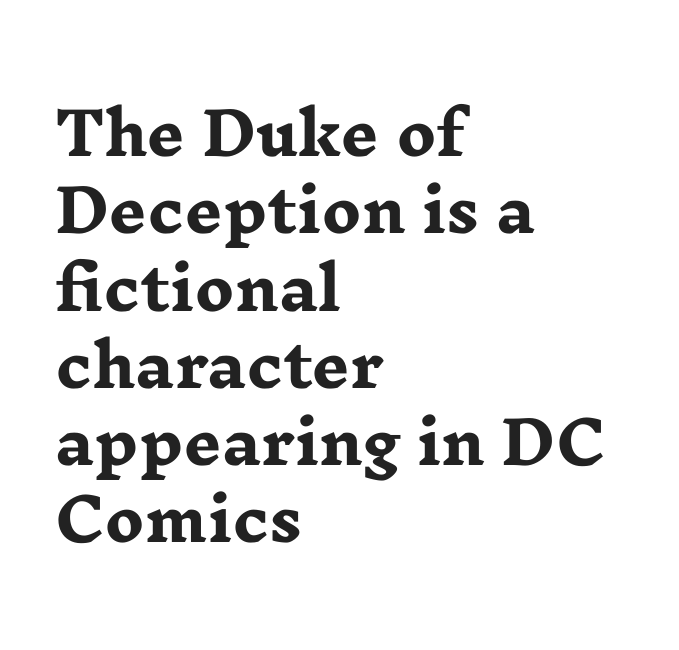
Does the leading feel generous? No, just average. Nothing unusual about the tracking: characters are spaced as the font intends. Posture: vertical. A student would call this left alignment; a typographer would say flush left, rag right. The passage shown is typeset with a serif family. Compared with an ordinary text face, these strokes are far heavier — a full bold.
